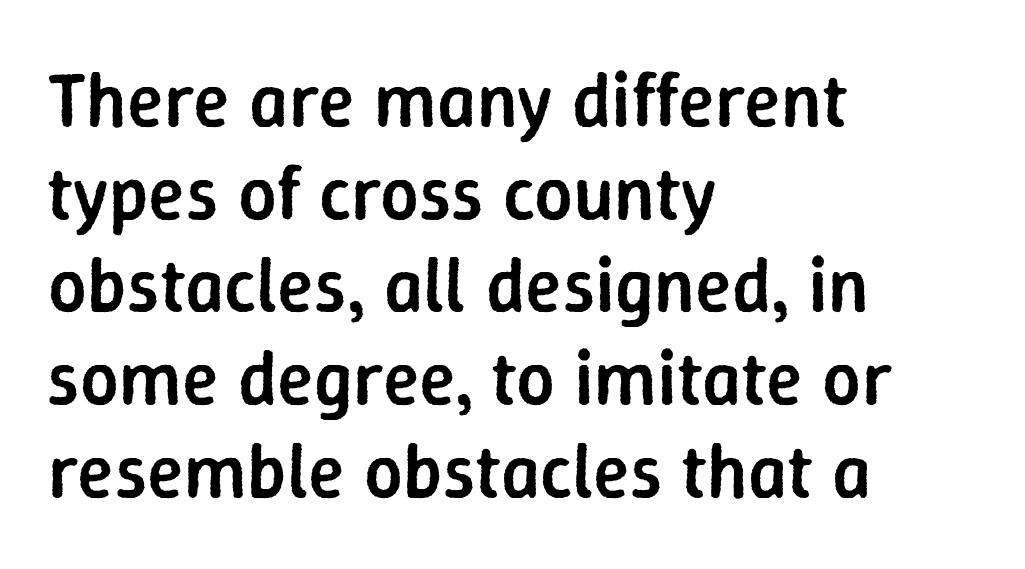
Q: Is the text bold? A: Semi-bold.
Q: Is the text italic (slanted)? A: No, it is upright.
Q: Is the typeface a serif or a sans-serif typeface? A: Sans-serif.
Q: Is the text underlined? A: No.
Q: How is the paragraph aligned? A: Left-aligned.
Q: Is the spacing between letters normal or unusually wide? A: Normal.
Q: Width (condensed, normal, or wide)? A: Normal.
Q: Stroke contrast? A: Low.
Q: x-height? A: Medium.
Q: Monospaced? A: No.
